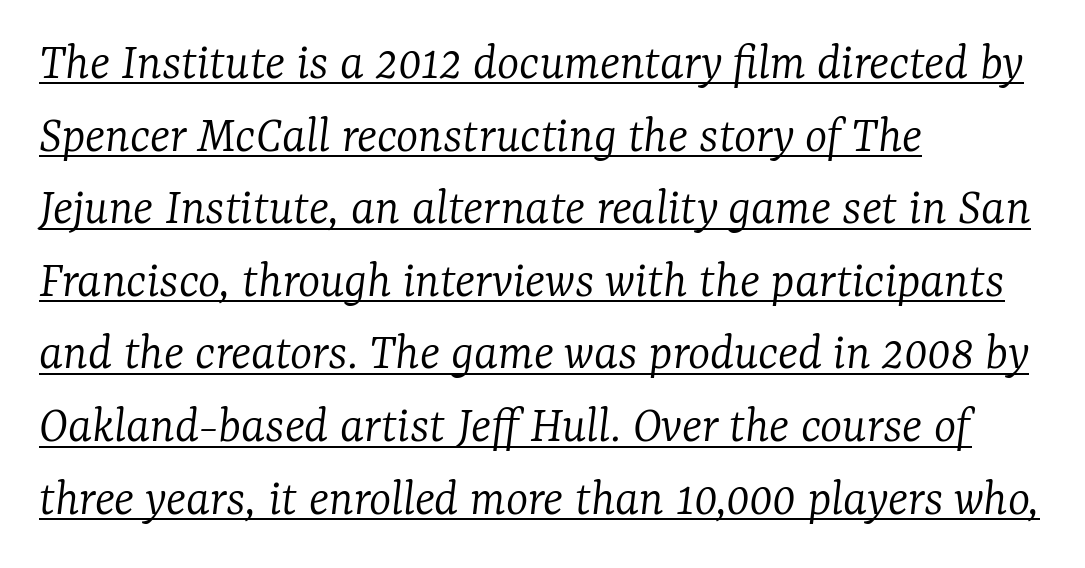
Q: Is the text bold? A: No.
Q: Is the text italic (slanted)? A: Yes, it leans right by about 7 degrees.
Q: Is the typeface a serif or a sans-serif typeface? A: Serif.
Q: Is the text underlined? A: Yes.
Q: How is the paragraph aligned? A: Left-aligned.
Q: Is the spacing between letters normal or unusually wide? A: Normal.
Q: Is the spacing between lines tight, normal or loose? A: Normal.
Q: Width (condensed, normal, or wide)? A: Normal.
Q: Stroke contrast? A: Low.
Q: x-height? A: Medium.
Q: Monospaced? A: No.
